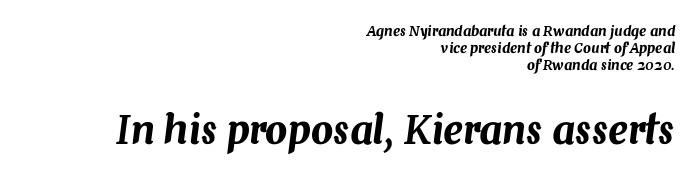
Q: Is the text italic (slanted)? A: Yes, it leans right by about 7 degrees.
Q: Is the text underlined? A: No.
Q: How is the paragraph aligned? A: Right-aligned.
Q: Is the spacing between letters normal or unusually wide? A: Normal.
Q: Which block of text is set in a larger size, the first (top) or the second (bottom)? A: The second (bottom) one.
Q: Width (condensed, normal, or wide)? A: Normal.
Q: Stroke contrast? A: Medium.
Q: x-height? A: Medium.
Q: Monospaced? A: No.
